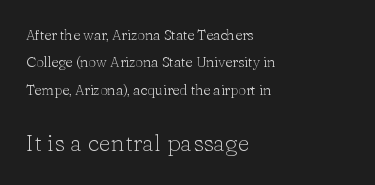
The image shows 24 px text type, upright; set left-aligned, loose line spacing (1.95x), normal letter spacing, not underlined; the second (bottom) block is 1.71x larger.
